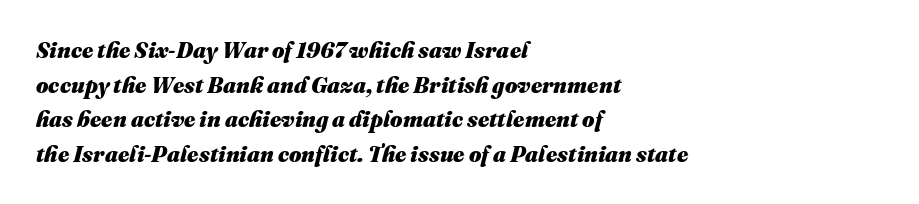
{"italic": "yes", "lean": "right", "slant_degrees": 16, "bold": "yes", "underline": "no", "align": "left", "line_spacing": "normal", "line_spacing_ratio": 1.57, "letter_spacing": "normal", "letter_spacing_em": 0.0, "glyph_px": 22}
